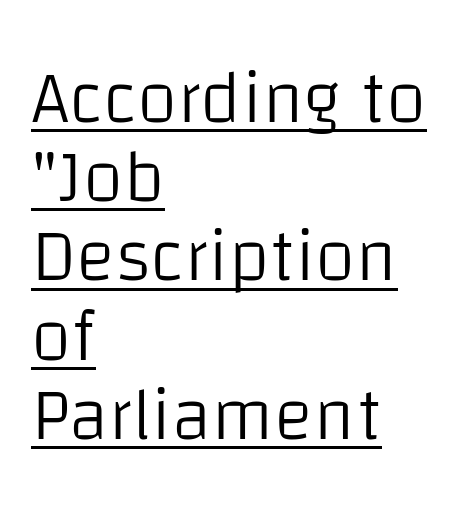
{"serif": "no", "italic": "no", "bold": "no", "weight": "light", "width": "normal", "stroke_contrast": "low", "x_height": "large", "monospaced": "no", "underline": "yes", "align": "left", "line_spacing": "tight", "line_spacing_ratio": 1.07, "letter_spacing": "normal", "letter_spacing_em": 0.0, "glyph_px": 74}
